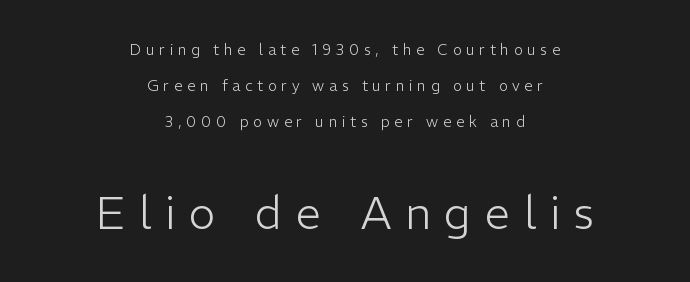
Q: Is the text bold? A: No.
Q: Is the text italic (slanted)? A: No, it is upright.
Q: Is the typeface a serif or a sans-serif typeface? A: Sans-serif.
Q: Is the text underlined? A: No.
Q: How is the paragraph aligned? A: Centered.
Q: Is the spacing between letters normal or unusually wide? A: Unusually wide.
Q: Is the spacing between lines tight, normal or loose? A: Loose.
Q: Which block of text is set in a larger size, the first (top) or the second (bottom)? A: The second (bottom) one.
Q: Width (condensed, normal, or wide)? A: Normal.
Q: Stroke contrast? A: Low.
Q: x-height? A: Medium.
Q: Monospaced? A: No.
